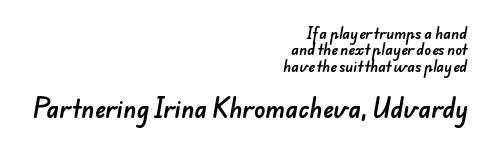
Leftover space on each line is placed entirely before the opening word. Beneath every word, the page is bare. How are the letters spaced? Ordinarily, with no added tracking. The letters in the lower block stand taller than those in the block above.
